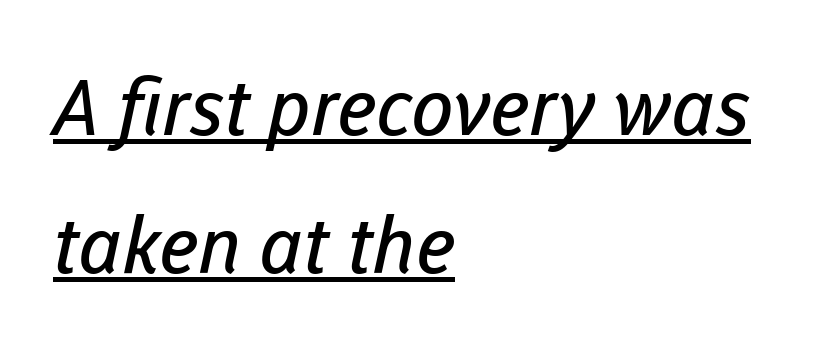
{"serif": "no", "bold": "no", "weight": "regular", "width": "normal", "stroke_contrast": "low", "x_height": "medium", "monospaced": "no", "underline": "yes", "align": "left", "line_spacing_ratio": 1.77, "letter_spacing": "normal", "letter_spacing_em": 0.0, "glyph_px": 78}
